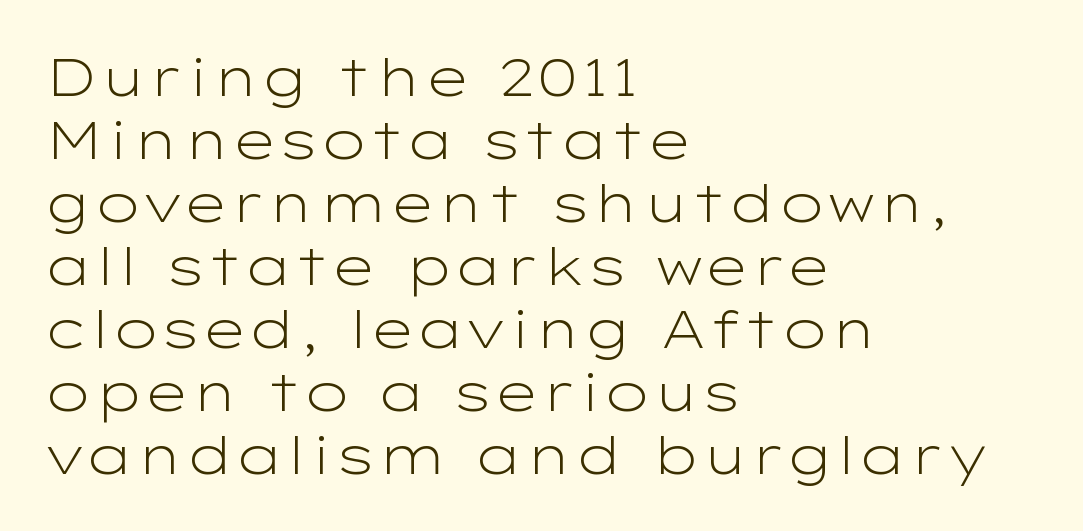
The image shows 52 px light, wide sans-serif type, upright; set left-aligned, line spacing 1.21x, normal letter spacing, not underlined; low stroke contrast and a medium x-height.
